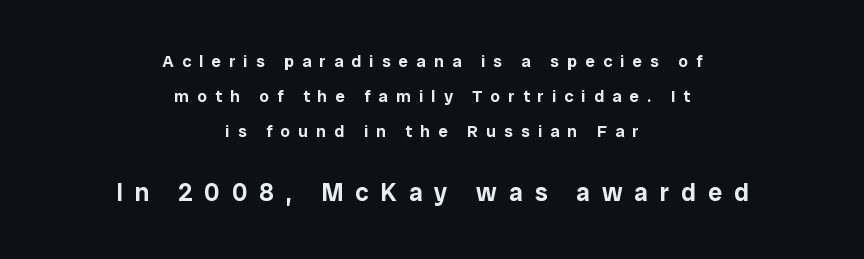
{"italic": "no", "underline": "no", "align": "center", "line_spacing": "loose", "line_spacing_ratio": 2.07, "letter_spacing": "wide", "letter_spacing_em": 0.48, "larger_block": "second", "size_ratio": 1.47, "glyph_px": 25}
